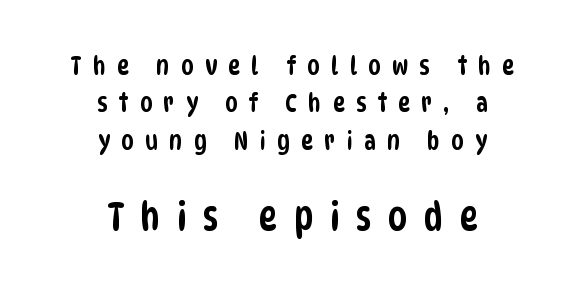
{"serif": "no", "width": "condensed", "stroke_contrast": "low", "x_height": "large", "monospaced": "no", "underline": "no", "align": "center", "line_spacing": "normal", "line_spacing_ratio": 1.44, "letter_spacing": "wide", "letter_spacing_em": 0.42, "larger_block": "second", "size_ratio": 1.5, "glyph_px": 39}
